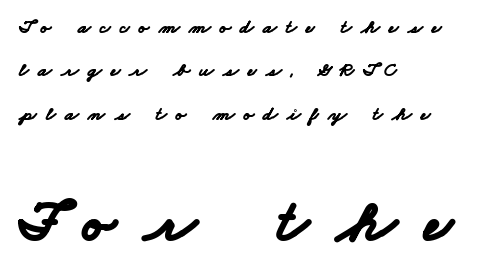
The image shows 61 px bold, wide sans-serif type; set left-aligned, loose line spacing (2.17x), unusually wide letter spacing (+0.46 em), not underlined; the second (bottom) block is 3.05x larger; low stroke contrast and a small x-height.
